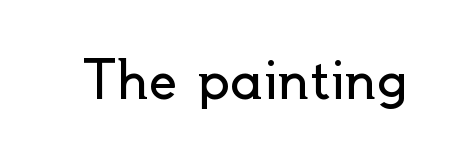
Here the designer chose a conventional face with non-uniform glyph widths. The space directly below the letters is spotless. A typesetter would label this face a sans. The tracking reads as untouched default to a designer's eye. Ink coverage per letter is moderate at most.
